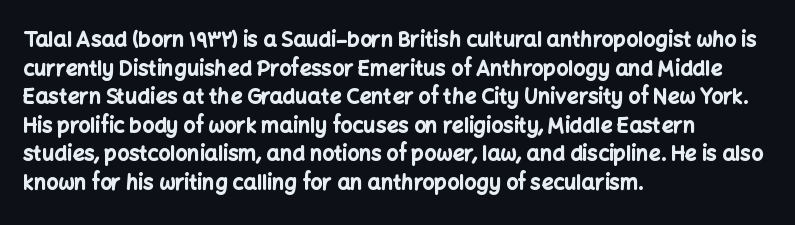
The image shows 21 px bold type, upright; set left-aligned, normal line spacing (1.36x), normal letter spacing, not underlined.
